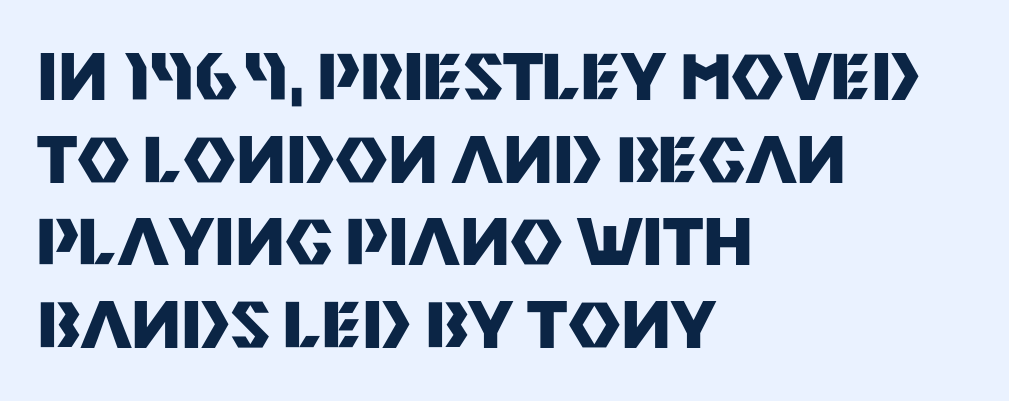
Every letter is thick-stroked: bold, no question. The type family on display is of the sans-serif kind. These lines stack with their left ends in a neat column. The foot of each line stays bare and open. Each letter keeps its own natural width here, so spacing adapts to shape.
